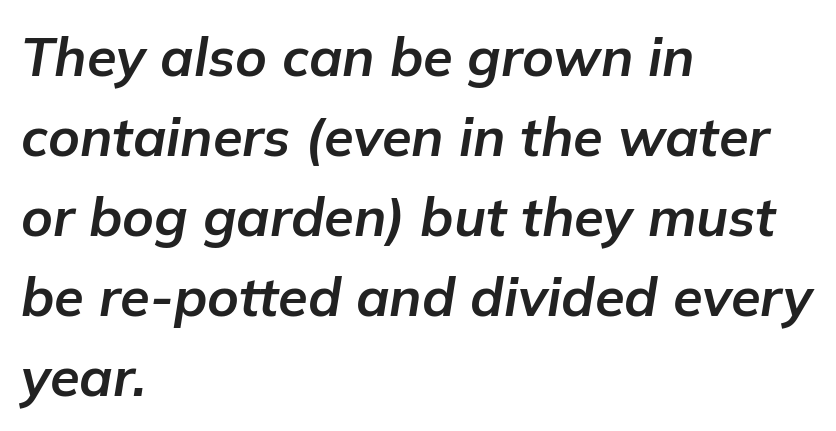
This sample has the flowing, uneven cadence of proportional lettering. The lines sit at an ordinary, default distance from one another. Characters are canted at an angle relative to the baseline's perpendicular. These lines carry a lot of weight — the face is fully bold.
